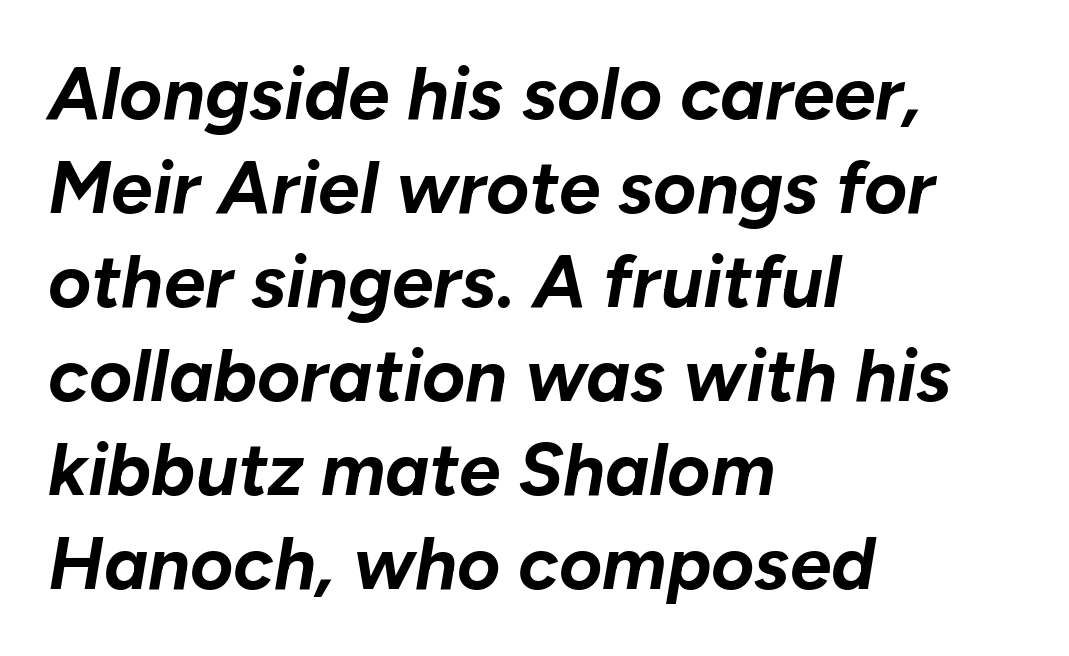
Q: Is the text bold? A: Yes.
Q: Is the text italic (slanted)? A: Yes, it leans right by about 10 degrees.
Q: Is the text underlined? A: No.
Q: How is the paragraph aligned? A: Left-aligned.
Q: Is the spacing between letters normal or unusually wide? A: Normal.
Q: Is the spacing between lines tight, normal or loose? A: Normal.
Q: Width (condensed, normal, or wide)? A: Normal.
Q: Stroke contrast? A: Low.
Q: x-height? A: Medium.
Q: Monospaced? A: No.
